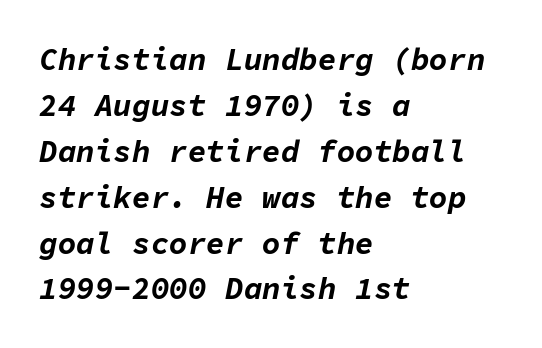
{"italic": "yes", "lean": "right", "slant_degrees": 11, "bold": "yes", "weight": "bold", "width": "normal", "stroke_contrast": "low", "x_height": "medium", "monospaced": "yes", "underline": "no", "align": "left", "line_spacing": "normal", "line_spacing_ratio": 1.48, "letter_spacing": "normal", "letter_spacing_em": 0.0, "glyph_px": 31}
